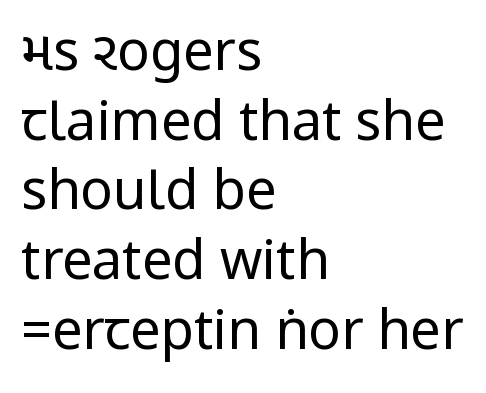
Q: Is the text bold? A: No.
Q: Is the text italic (slanted)? A: No, it is upright.
Q: Is the typeface a serif or a sans-serif typeface? A: Sans-serif.
Q: Is the text underlined? A: No.
Q: How is the paragraph aligned? A: Left-aligned.
Q: Is the spacing between letters normal or unusually wide? A: Normal.
Q: Is the spacing between lines tight, normal or loose? A: Normal.
Q: Width (condensed, normal, or wide)? A: Condensed.
Q: Stroke contrast? A: Low.
